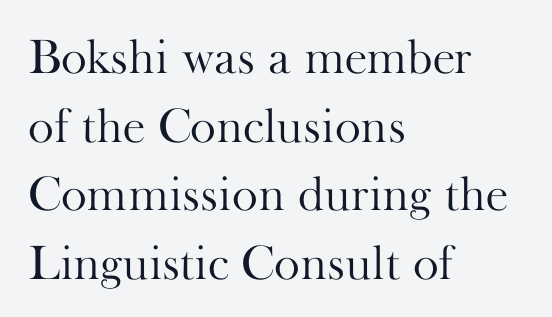
Q: Is the text bold? A: No.
Q: Is the text italic (slanted)? A: No, it is upright.
Q: Is the typeface a serif or a sans-serif typeface? A: Serif.
Q: Is the text underlined? A: No.
Q: How is the paragraph aligned? A: Left-aligned.
Q: Is the spacing between letters normal or unusually wide? A: Normal.
Q: Is the spacing between lines tight, normal or loose? A: Normal.
Q: Width (condensed, normal, or wide)? A: Normal.
Q: Stroke contrast? A: High.
Q: x-height? A: Small.
Q: Monospaced? A: No.
